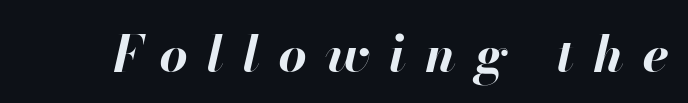
The typography opts for an oblique posture over an upright one. These lines carry a lot of weight — the face is fully bold. Just letters on the line, the space beneath them empty. How are the letters spaced? Widely, with obvious added tracking. You could not count columns in this text — the font is proportionally spaced.
